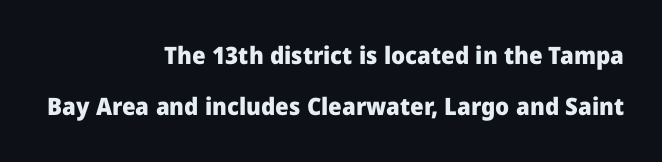
The image shows 24 px bold type, upright; set right-aligned, loose line spacing (2.13x), normal letter spacing, not underlined.
